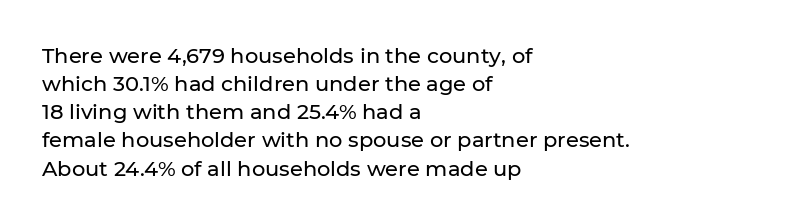
{"italic": "no", "underline": "no", "align": "left", "line_spacing": "normal", "line_spacing_ratio": 1.34, "letter_spacing": "normal", "letter_spacing_em": 0.0, "glyph_px": 21}
